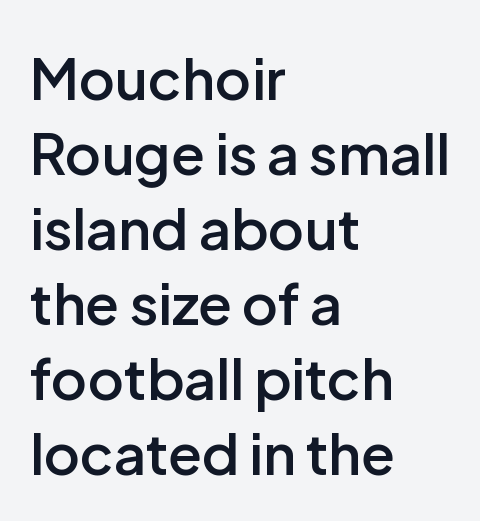
{"serif": "no", "italic": "no", "bold": "semi", "weight": "semibold", "width": "normal", "stroke_contrast": "low", "x_height": "medium", "monospaced": "no", "underline": "no", "align": "left", "line_spacing": "normal", "line_spacing_ratio": 1.34, "letter_spacing": "normal", "letter_spacing_em": 0.0, "glyph_px": 56}
